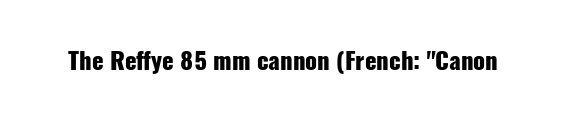
What stands out about the letter spacing? Nothing — it is the standard amount. Upright lettering throughout. Bold? Absolutely — the strokes are thick and heavy. The glyphs are unaccompanied by any horizontal stroke below them.
